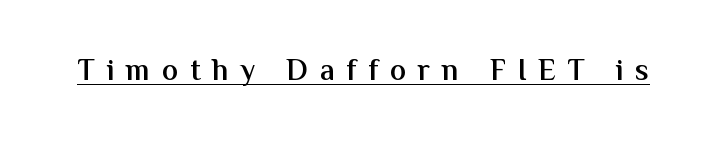
Stroke terminals: plain, sans-serif. In designer terms, the underline attribute is active on this setting. It's the straight-up-and-down kind of type. Varying glyph widths throughout — classic text-font behaviour. Typographic density is moderately raised because the face is semibold.
